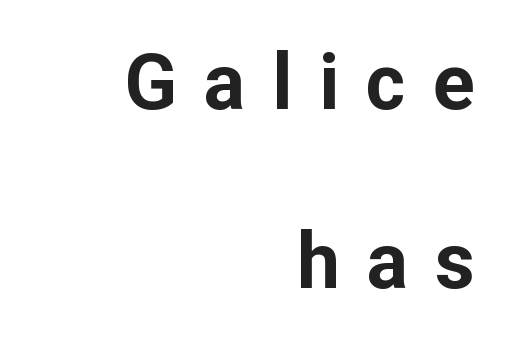
The image shows 77 px bold sans-serif type, upright; set right-aligned, loose line spacing (2.32x), unusually wide letter spacing (+0.35 em), not underlined; low stroke contrast and a medium x-height.
